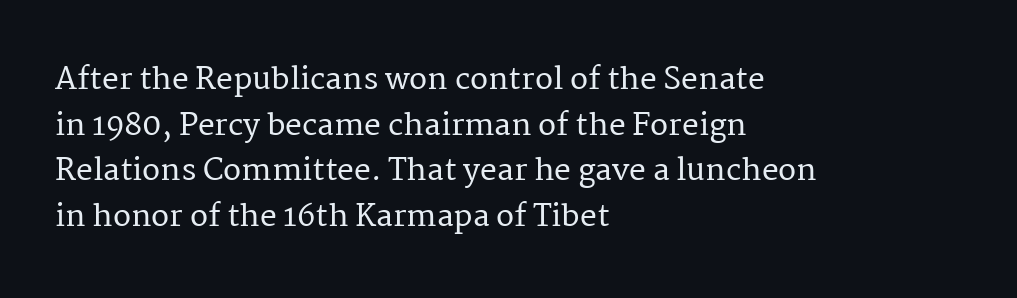
Q: Is the text italic (slanted)? A: No, it is upright.
Q: Is the typeface a serif or a sans-serif typeface? A: Serif.
Q: Is the text underlined? A: No.
Q: How is the paragraph aligned? A: Left-aligned.
Q: Is the spacing between letters normal or unusually wide? A: Normal.
Q: Is the spacing between lines tight, normal or loose? A: Normal.
Q: Width (condensed, normal, or wide)? A: Normal.
Q: Stroke contrast? A: Medium.
Q: x-height? A: Medium.
Q: Monospaced? A: No.
